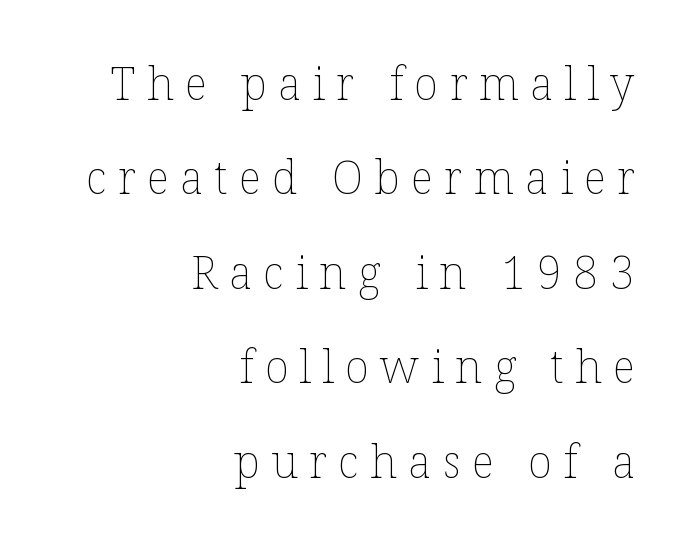
The cut favours lightness, reaching ordinary text weight at its darkest. It's the straight-up-and-down kind of type. No word sits above an underline. Compared with a flush-left layout, this one pins lines to the opposite, right side. Each new line begins a long way beneath the previous one. Think of a printed novel: that variable character pitch is what you see here.
